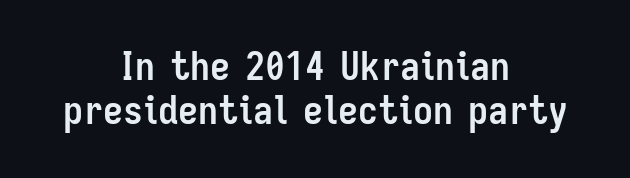
The image shows 40 px semibold, condensed sans-serif type, upright; set centered, tight line spacing (1.11x), normal letter spacing, not underlined; low stroke contrast and a medium x-height.
